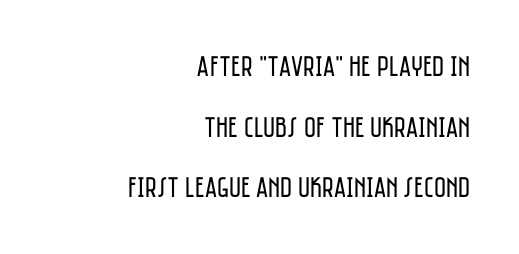
The image shows 29 px regular-weight, condensed sans-serif type, upright; set right-aligned, loose line spacing (2.09x), normal letter spacing, not underlined; low stroke contrast and a large x-height.
